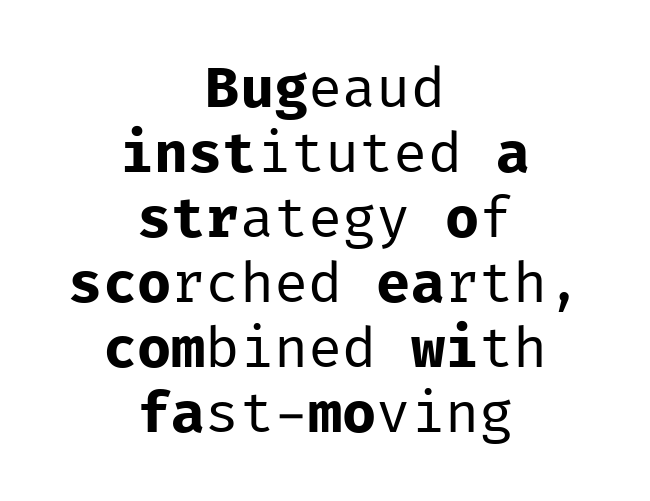
Q: Is the text bold? A: No.
Q: Is the text italic (slanted)? A: No, it is upright.
Q: Is the typeface a serif or a sans-serif typeface? A: Sans-serif.
Q: Is the text underlined? A: No.
Q: How is the paragraph aligned? A: Centered.
Q: Is the spacing between letters normal or unusually wide? A: Normal.
Q: Is the spacing between lines tight, normal or loose? A: Tight.
Q: Width (condensed, normal, or wide)? A: Normal.
Q: Stroke contrast? A: Low.
Q: x-height? A: Medium.
Q: Monospaced? A: Yes.
